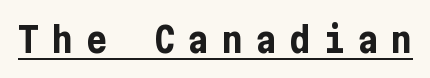
{"serif": "no", "italic": "no", "bold": "yes", "weight": "bold", "width": "condensed", "stroke_contrast": "low", "x_height": "medium", "underline": "yes", "letter_spacing": "wide", "letter_spacing_em": 0.37, "glyph_px": 35}
